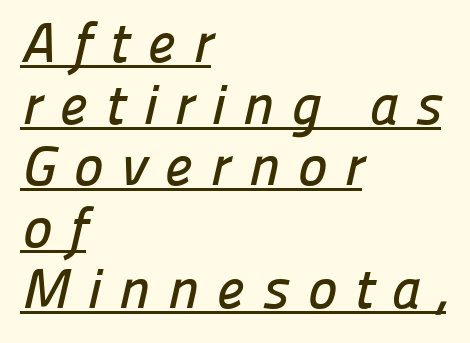
{"serif": "no", "width": "normal", "stroke_contrast": "low", "x_height": "medium", "monospaced": "no", "underline": "yes", "align": "left", "line_spacing": "tight", "line_spacing_ratio": 1.1, "letter_spacing": "wide", "letter_spacing_em": 0.31, "glyph_px": 56}
